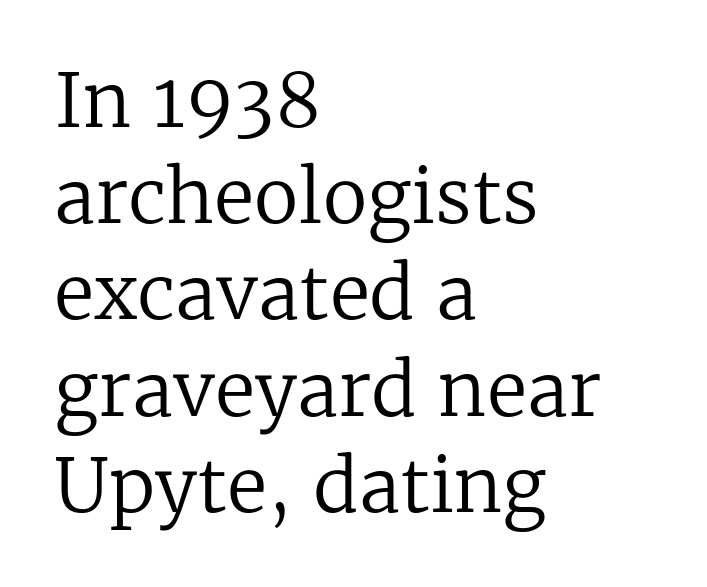
Q: Is the text bold? A: No.
Q: Is the text italic (slanted)? A: No, it is upright.
Q: Is the typeface a serif or a sans-serif typeface? A: Serif.
Q: Is the text underlined? A: No.
Q: How is the paragraph aligned? A: Left-aligned.
Q: Is the spacing between letters normal or unusually wide? A: Normal.
Q: Is the spacing between lines tight, normal or loose? A: Normal.
Q: Width (condensed, normal, or wide)? A: Normal.
Q: Stroke contrast? A: Low.
Q: x-height? A: Medium.
Q: Monospaced? A: No.
